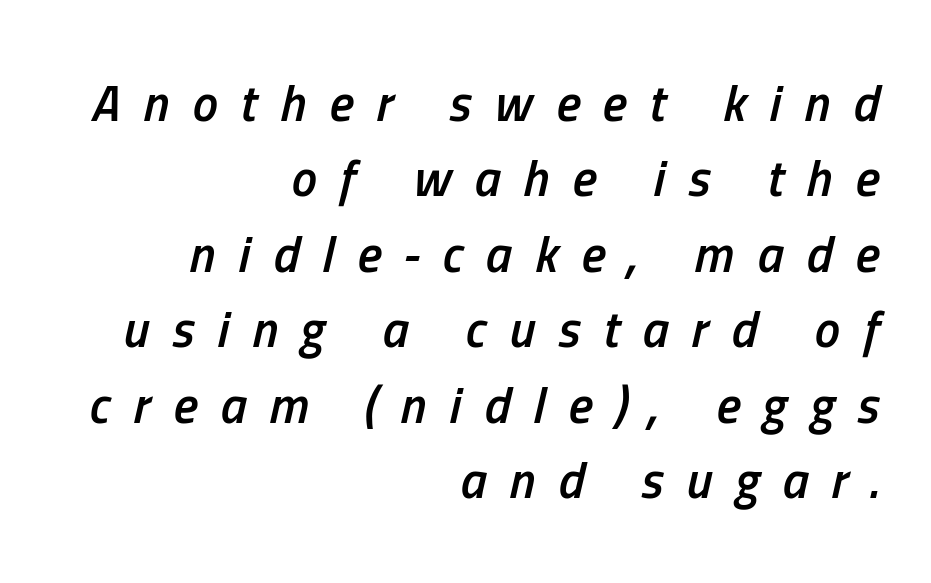
{"italic": "yes", "lean": "right", "slant_degrees": 13, "bold": "semi", "weight": "semibold", "width": "condensed", "stroke_contrast": "low", "x_height": "medium", "monospaced": "no", "underline": "no", "align": "right", "line_spacing": "normal", "line_spacing_ratio": 1.48, "letter_spacing": "wide", "letter_spacing_em": 0.45, "glyph_px": 51}
